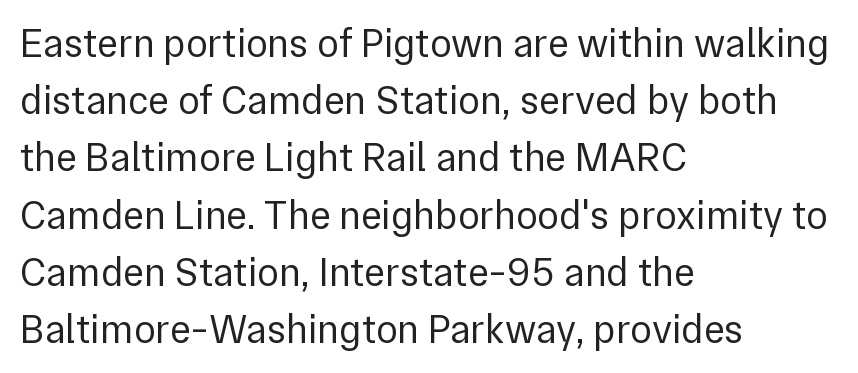
Q: Is the text bold? A: No.
Q: Is the text italic (slanted)? A: No, it is upright.
Q: Is the typeface a serif or a sans-serif typeface? A: Sans-serif.
Q: Is the text underlined? A: No.
Q: How is the paragraph aligned? A: Left-aligned.
Q: Is the spacing between letters normal or unusually wide? A: Normal.
Q: Is the spacing between lines tight, normal or loose? A: Normal.
Q: Width (condensed, normal, or wide)? A: Normal.
Q: x-height? A: Medium.
Q: Monospaced? A: No.
